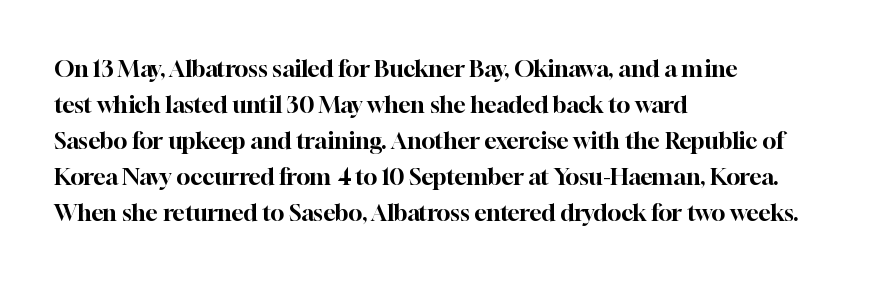
Regular leading. Check under the words: just untouched page. The type is set solid horizontally, with unmodified tracking. The paragraph has a hard left edge and a soft right edge.
